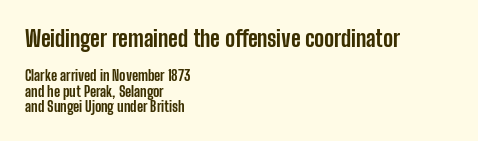
{"italic": "no", "bold": "yes", "underline": "no", "align": "left", "line_spacing": "tight", "line_spacing_ratio": 1.11, "letter_spacing": "normal", "letter_spacing_em": 0.0, "larger_block": "first", "size_ratio": 1.57, "glyph_px": 22}
